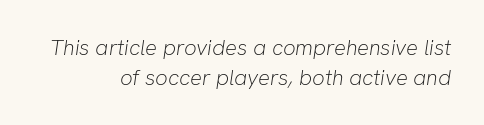
{"italic": "yes", "lean": "right", "slant_degrees": 8, "bold": "no", "underline": "no", "align": "right", "line_spacing": "normal", "line_spacing_ratio": 1.36, "letter_spacing": "normal", "letter_spacing_em": 0.0, "glyph_px": 22}
